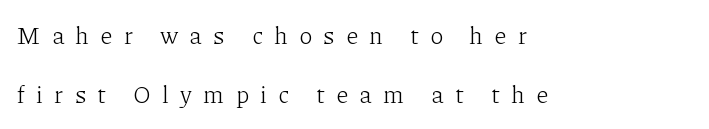
Q: Is the text bold? A: No.
Q: Is the text italic (slanted)? A: No, it is upright.
Q: Is the text underlined? A: No.
Q: How is the paragraph aligned? A: Left-aligned.
Q: Is the spacing between letters normal or unusually wide? A: Unusually wide.
Q: Is the spacing between lines tight, normal or loose? A: Loose.
